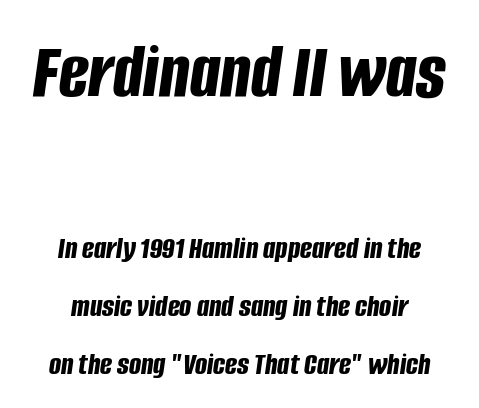
The composition opens big and finishes small. The rendering uses natural spacing where letterforms have individual widths. Words appear dense and cohesive because spacing is normal. The whitespace from short lines is split evenly between both sides. Weight check: bold — yes, fully. In terms of posture, this sample is oblique.
